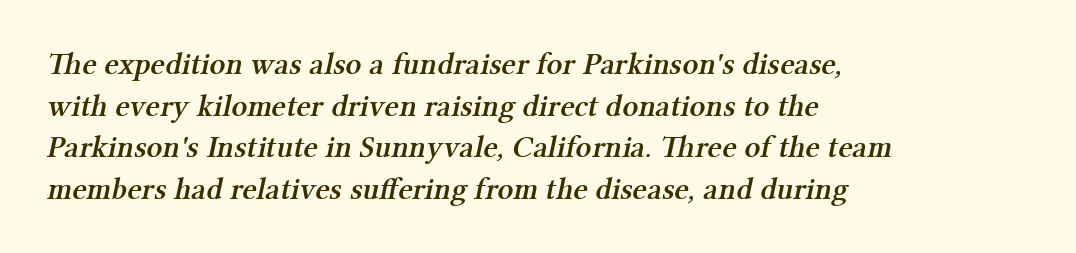
Q: Is the text bold? A: Semi-bold.
Q: Is the typeface a serif or a sans-serif typeface? A: Serif.
Q: Is the text underlined? A: No.
Q: How is the paragraph aligned? A: Left-aligned.
Q: Is the spacing between letters normal or unusually wide? A: Normal.
Q: Is the spacing between lines tight, normal or loose? A: Normal.
Q: Width (condensed, normal, or wide)? A: Normal.
Q: Stroke contrast? A: Medium.
Q: x-height? A: Medium.
Q: Monospaced? A: No.
